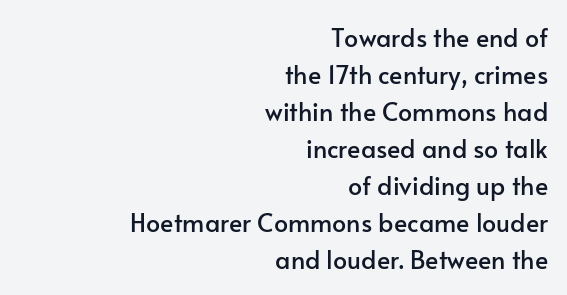
Q: Is the text italic (slanted)? A: No, it is upright.
Q: Is the text underlined? A: No.
Q: How is the paragraph aligned? A: Right-aligned.
Q: Is the spacing between letters normal or unusually wide? A: Normal.
Q: Is the spacing between lines tight, normal or loose? A: Normal.
